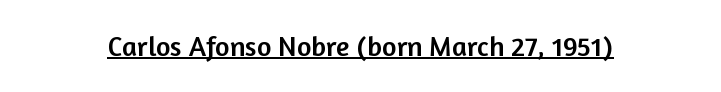
Each line of the rendering has a horizontal stroke beneath the glyphs. The letterforms sit shoulder to shoulder at normal distance. If you drew a line through each stem, it would be perfectly vertical. Nope, no serifs anywhere on these letters. This sample has the flowing, uneven cadence of proportional lettering.
